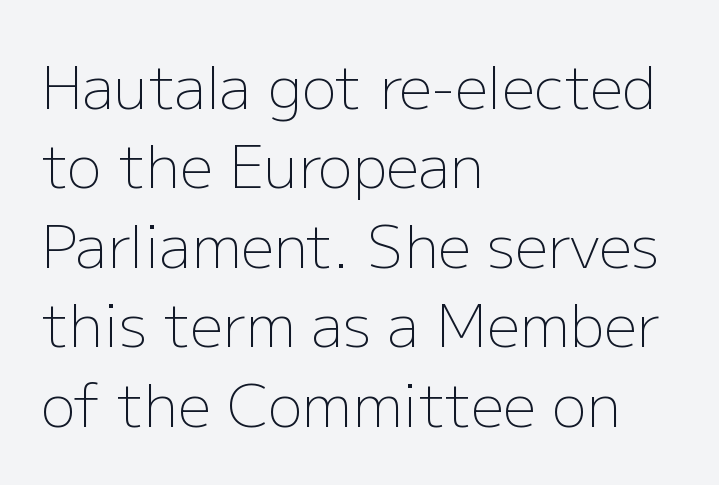
Layout note: lines flush left. Posture: upright roman. This sample has the flowing, uneven cadence of proportional lettering. Weight: in the light-to-regular range. Check where the strokes stop: nothing finishes them off — pure sans.
